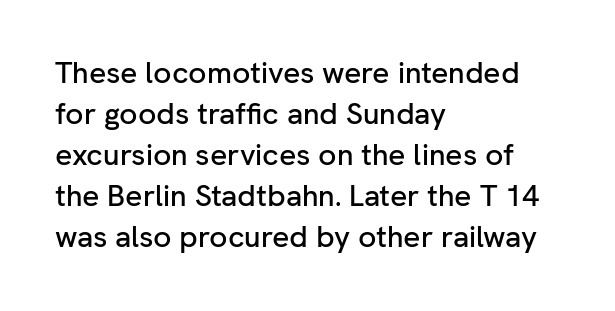
Q: Is the text italic (slanted)? A: No, it is upright.
Q: Is the typeface a serif or a sans-serif typeface? A: Sans-serif.
Q: Is the text underlined? A: No.
Q: How is the paragraph aligned? A: Left-aligned.
Q: Is the spacing between letters normal or unusually wide? A: Normal.
Q: Is the spacing between lines tight, normal or loose? A: Normal.
Q: Width (condensed, normal, or wide)? A: Normal.
Q: Stroke contrast? A: Low.
Q: x-height? A: Medium.
Q: Monospaced? A: No.
